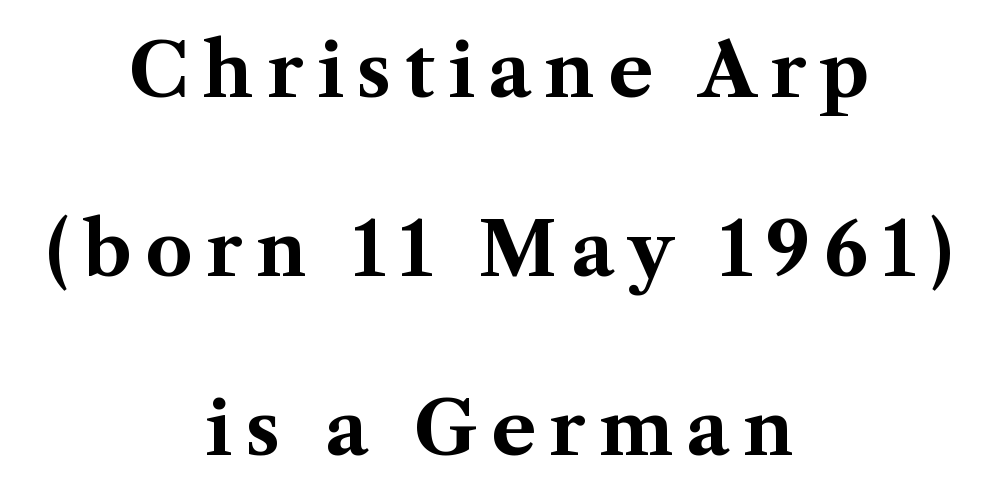
Q: Is the text bold? A: Yes.
Q: Is the text italic (slanted)? A: No, it is upright.
Q: Is the typeface a serif or a sans-serif typeface? A: Serif.
Q: Is the text underlined? A: No.
Q: How is the paragraph aligned? A: Centered.
Q: Is the spacing between lines tight, normal or loose? A: Loose.
Q: Width (condensed, normal, or wide)? A: Normal.
Q: Stroke contrast? A: Medium.
Q: x-height? A: Medium.
Q: Monospaced? A: No.
